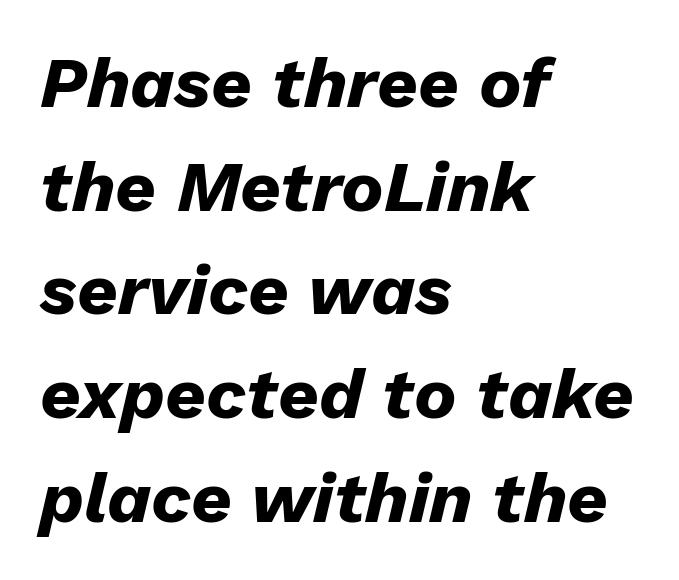
{"italic": "yes", "lean": "right", "slant_degrees": 13, "bold": "yes", "weight": "heavy", "width": "normal", "stroke_contrast": "low", "x_height": "medium", "monospaced": "no", "underline": "no", "align": "left", "line_spacing": "normal", "line_spacing_ratio": 1.46, "letter_spacing": "normal", "letter_spacing_em": 0.0, "glyph_px": 71}
